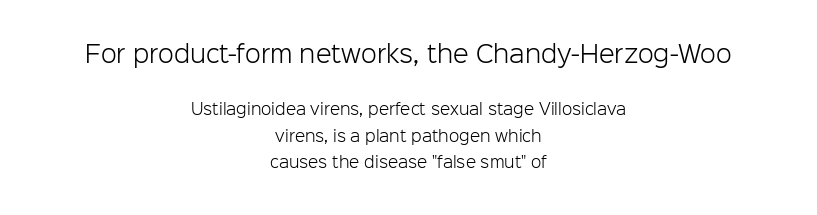
{"italic": "no", "bold": "no", "underline": "no", "align": "center", "line_spacing_ratio": 1.74, "letter_spacing": "normal", "letter_spacing_em": 0.0, "larger_block": "first", "size_ratio": 1.53, "glyph_px": 23}
